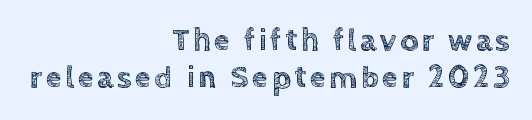
{"italic": "no", "width": "normal", "x_height": "large", "monospaced": "no", "underline": "no", "align": "right", "line_spacing_ratio": 1.17, "glyph_px": 32}
